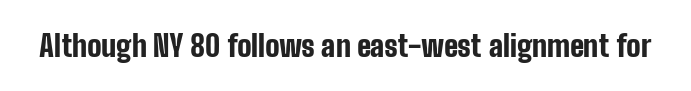
Q: Is the text bold? A: Yes.
Q: Is the text italic (slanted)? A: No, it is upright.
Q: Is the typeface a serif or a sans-serif typeface? A: Sans-serif.
Q: Is the text underlined? A: No.
Q: Is the spacing between letters normal or unusually wide? A: Normal.
Q: Width (condensed, normal, or wide)? A: Condensed.
Q: Stroke contrast? A: Low.
Q: x-height? A: Medium.
Q: Monospaced? A: No.
